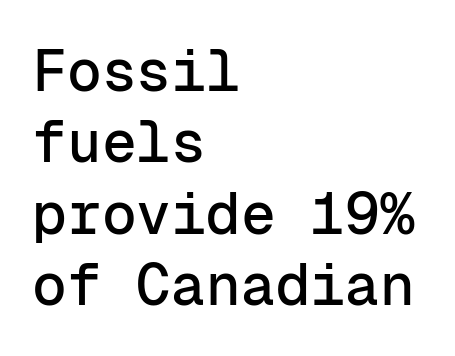
{"serif": "no", "italic": "no", "width": "normal", "stroke_contrast": "low", "x_height": "medium", "monospaced": "yes", "underline": "no", "align": "left", "line_spacing_ratio": 1.23, "letter_spacing": "normal", "letter_spacing_em": 0.0, "glyph_px": 58}
